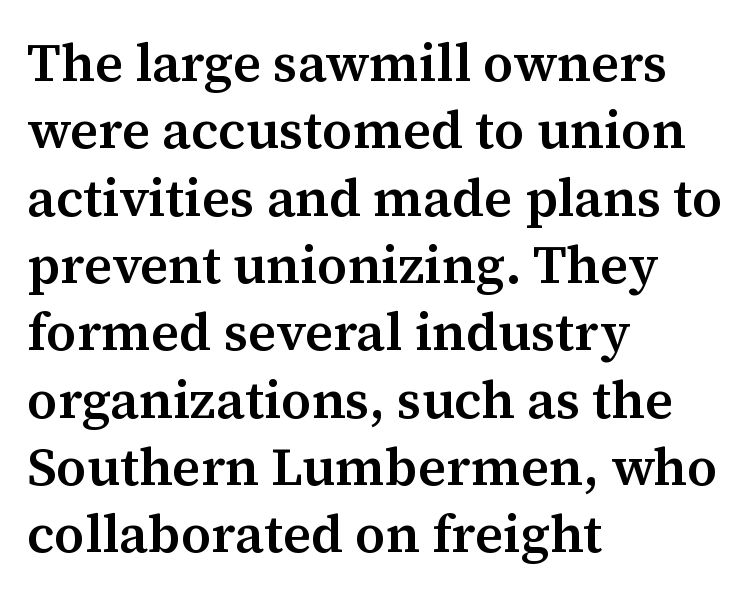
Q: Is the text bold? A: Semi-bold.
Q: Is the text italic (slanted)? A: No, it is upright.
Q: Is the typeface a serif or a sans-serif typeface? A: Serif.
Q: Is the text underlined? A: No.
Q: How is the paragraph aligned? A: Left-aligned.
Q: Is the spacing between letters normal or unusually wide? A: Normal.
Q: Is the spacing between lines tight, normal or loose? A: Normal.
Q: Width (condensed, normal, or wide)? A: Normal.
Q: Stroke contrast? A: Medium.
Q: x-height? A: Medium.
Q: Monospaced? A: No.
